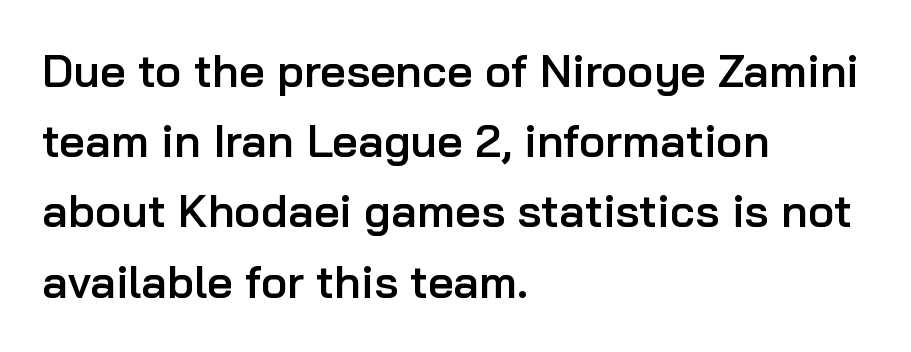
The image shows 45 px semibold sans-serif type, upright; set left-aligned, normal line spacing (1.56x), normal letter spacing, not underlined; low stroke contrast and a medium x-height.
